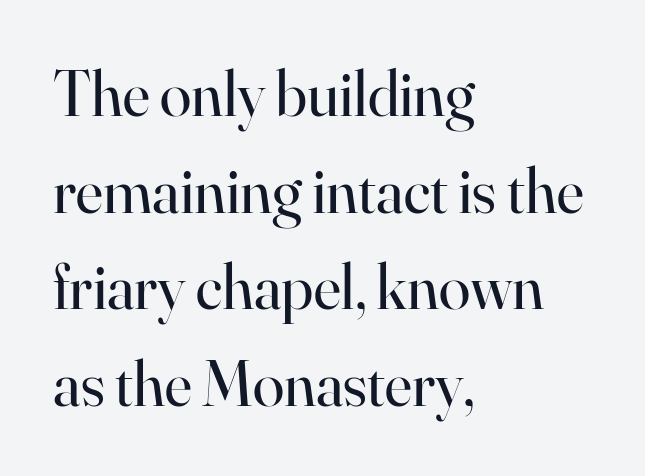
{"serif": "yes", "italic": "no", "bold": "no", "weight": "regular", "width": "normal", "stroke_contrast": "high", "x_height": "small", "monospaced": "no", "underline": "no", "align": "left", "line_spacing": "normal", "line_spacing_ratio": 1.51, "letter_spacing": "normal", "letter_spacing_em": 0.0, "glyph_px": 64}
